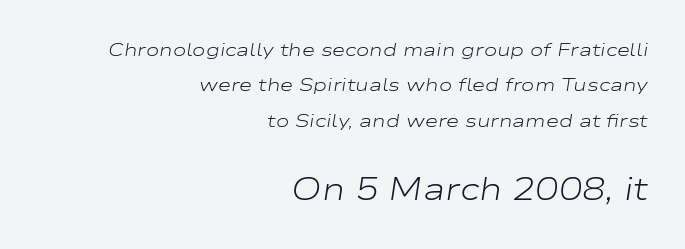
The image shows 31 px light, wide type, italic (leaning right); set right-aligned, loose line spacing (1.97x), normal letter spacing, not underlined; the second (bottom) block is 1.72x larger; low stroke contrast and a medium x-height.
